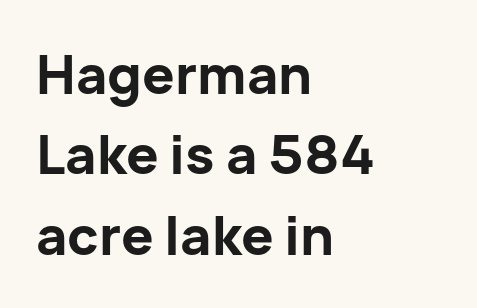
Q: Is the text bold? A: Yes.
Q: Is the text italic (slanted)? A: No, it is upright.
Q: Is the typeface a serif or a sans-serif typeface? A: Sans-serif.
Q: Is the text underlined? A: No.
Q: How is the paragraph aligned? A: Left-aligned.
Q: Is the spacing between letters normal or unusually wide? A: Normal.
Q: Is the spacing between lines tight, normal or loose? A: Normal.
Q: Width (condensed, normal, or wide)? A: Normal.
Q: Stroke contrast? A: Low.
Q: x-height? A: Medium.
Q: Monospaced? A: No.
